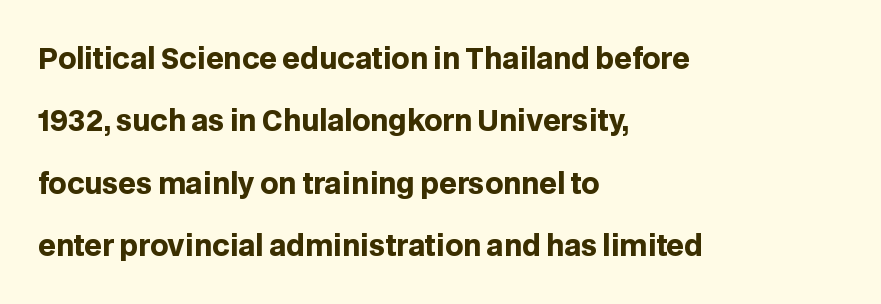
{"serif": "no", "italic": "no", "bold": "yes", "weight": "heavy", "width": "normal", "stroke_contrast": "low", "x_height": "large", "monospaced": "no", "underline": "no", "align": "left", "line_spacing": "loose", "line_spacing_ratio": 2.23, "letter_spacing": "normal", "letter_spacing_em": 0.0, "glyph_px": 28}
